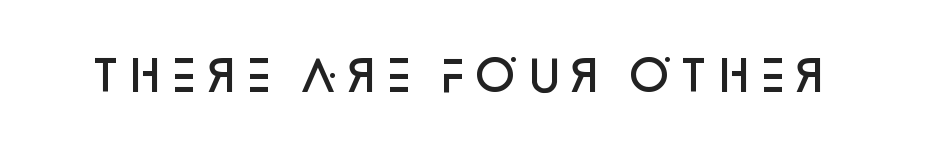
The image shows 42 px semibold sans-serif type, upright; set normal letter spacing, not underlined; low stroke contrast and a large x-height.
